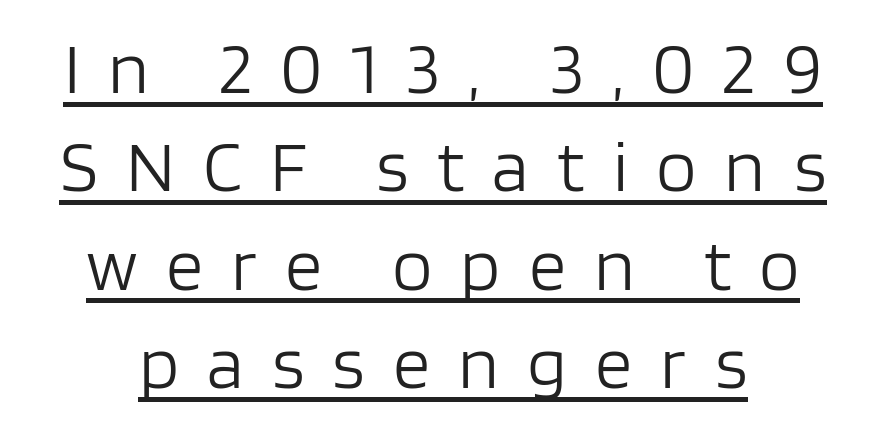
These lines are centered, leaving both edges ragged. How are the letters spaced? Widely, with obvious added tracking. Honestly, the row spacing looks completely unremarkable. This sample carries an underscore along the baseline area. The letters advance in unequal steps, a hallmark of proportional type.
